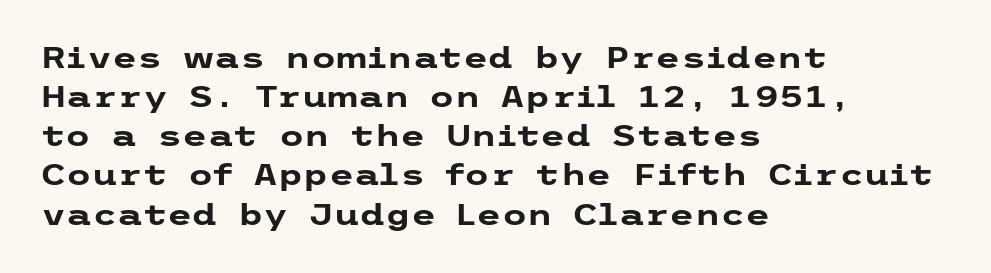
The passage shown is typeset with a sans-serif family. Pretty heavy lettering here — definitely bold. Does the copy run flush right? No — it runs flush left. Line spacing here is normal. Honestly, the letter spacing is just normal — you wouldn't notice it.
